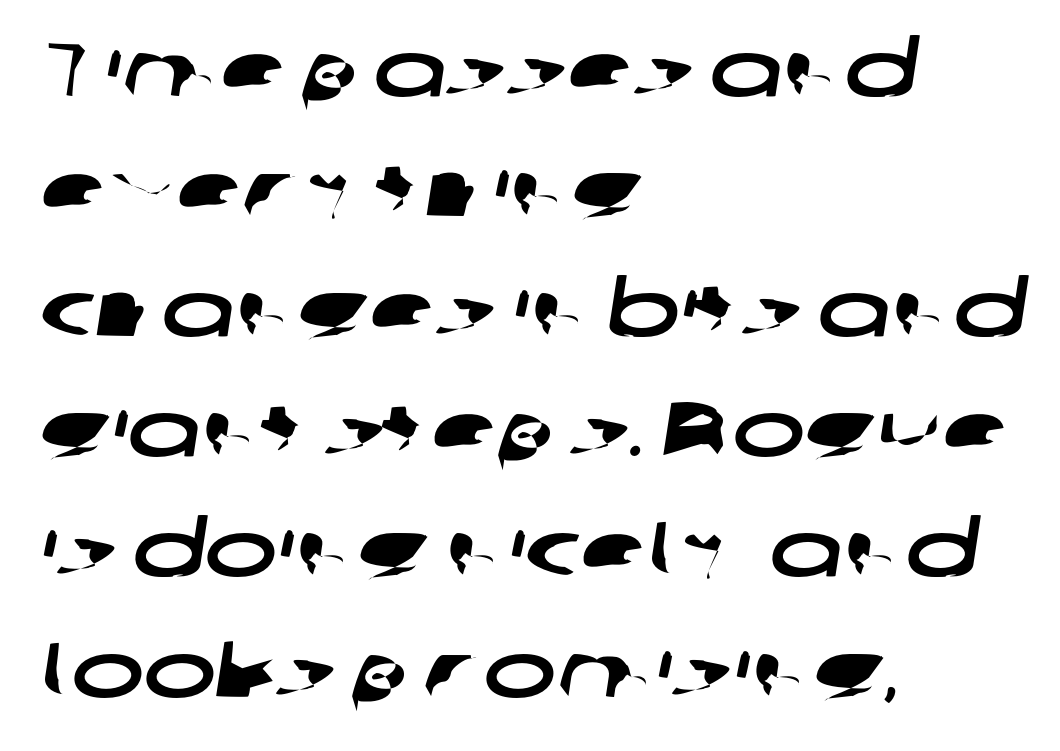
{"serif": "no", "width": "wide", "stroke_contrast": "low", "x_height": "medium", "monospaced": "no", "underline": "no", "align": "left", "line_spacing": "normal", "line_spacing_ratio": 1.56, "letter_spacing": "normal", "letter_spacing_em": 0.0, "glyph_px": 77}
